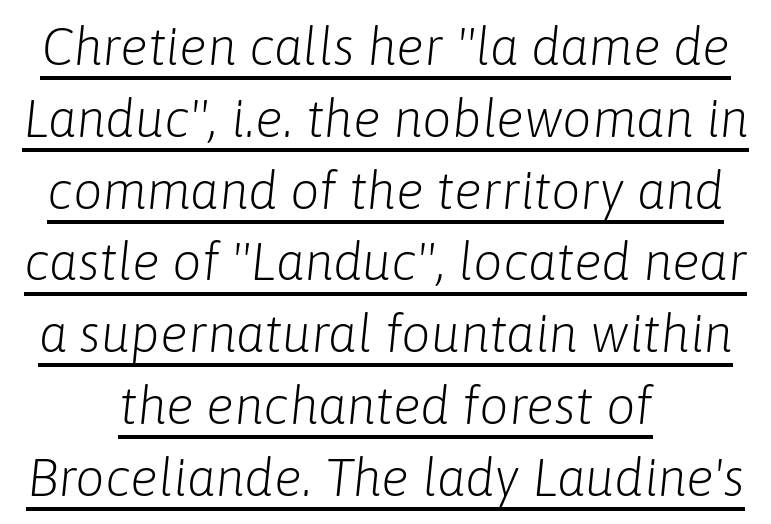
The rendering uses natural spacing where letterforms have individual widths. Visually the block forms a symmetrical silhouette, jagged on both flanks. Weight: not bold — regular or lighter. How would I describe the line gaps? Plain and ordinary.
